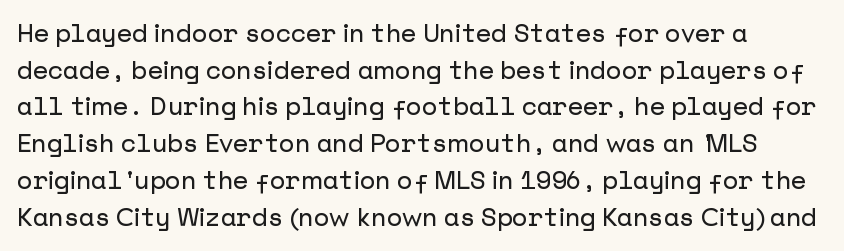
{"italic": "no", "underline": "no", "line_spacing": "normal", "line_spacing_ratio": 1.47, "letter_spacing": "normal", "letter_spacing_em": 0.0, "glyph_px": 25}
